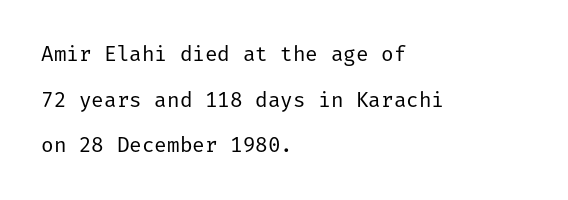
The image shows 21 px text type, upright; set left-aligned, loose line spacing (2.17x), normal letter spacing, not underlined.
